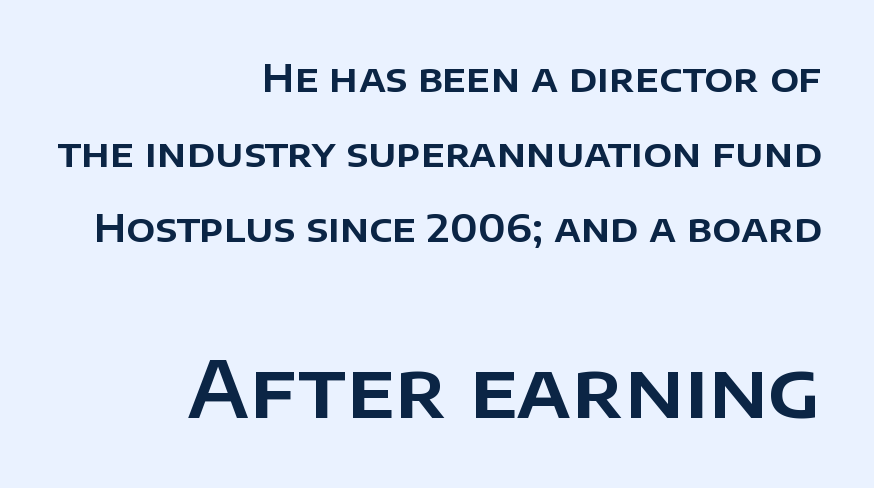
The image shows 77 px sans-serif type, upright; set right-aligned, loose line spacing (1.97x), normal letter spacing, not underlined; the second (bottom) block is 2.03x larger; low stroke contrast and a large x-height.
